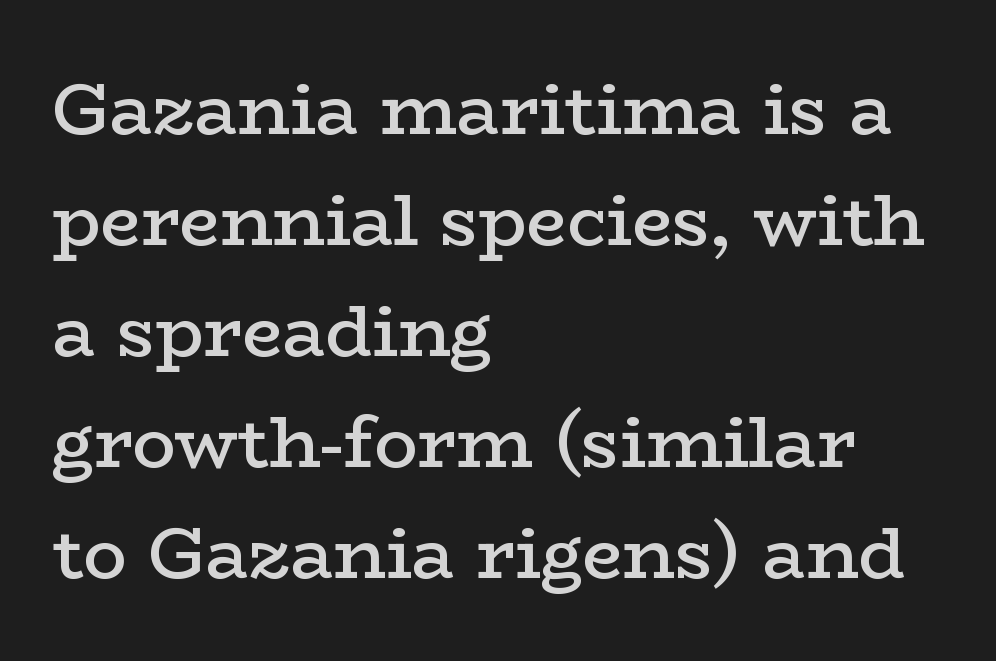
The lines sit at an ordinary, default distance from one another. Unmarked baselines from the first word to the last. Honestly, the letter spacing is just normal — you wouldn't notice it. The strokes are fattened partway — semibold, not bold. Posture: vertical.
